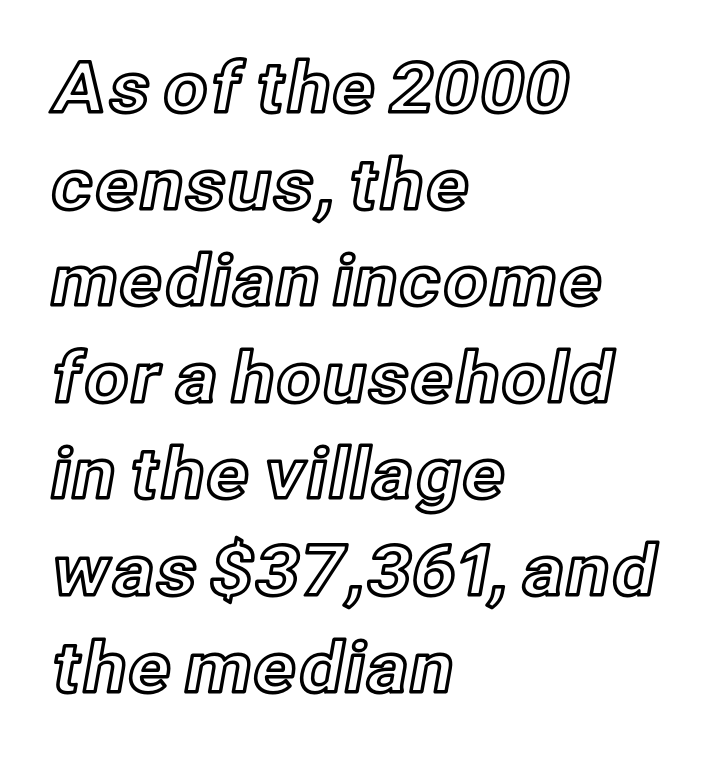
{"width": "normal", "x_height": "medium", "monospaced": "no", "underline": "no", "align": "left", "line_spacing": "normal", "line_spacing_ratio": 1.38, "letter_spacing": "normal", "letter_spacing_em": 0.0, "glyph_px": 70}
